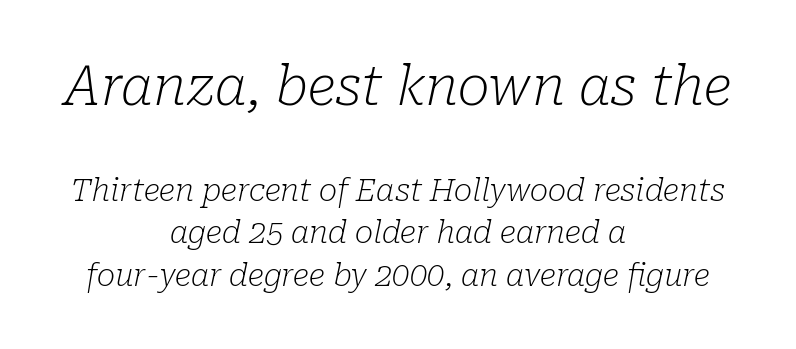
Bigger letters appear in the top chunk; the bottom chunk is reduced. The lines are quadded center. Between one letter and the next there's only the usual sliver of space. Italic: yes, the glyphs are oblique. Is the type heavy? It reads as light-to-regular instead. Leading matches the norm, producing a regular column.
